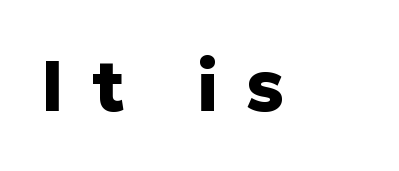
The image shows 72 px heavy sans-serif type, upright; set unusually wide letter spacing (+0.38 em), not underlined; low stroke contrast and a medium x-height.
